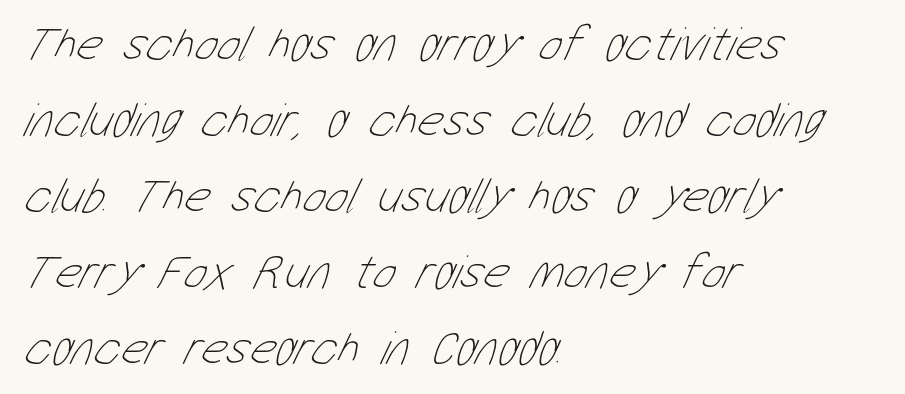
Q: Is the text bold? A: No.
Q: Is the text underlined? A: No.
Q: How is the paragraph aligned? A: Left-aligned.
Q: Is the spacing between letters normal or unusually wide? A: Normal.
Q: Is the spacing between lines tight, normal or loose? A: Normal.
Q: Width (condensed, normal, or wide)? A: Condensed.
Q: Stroke contrast? A: Low.
Q: x-height? A: Medium.
Q: Monospaced? A: No.
